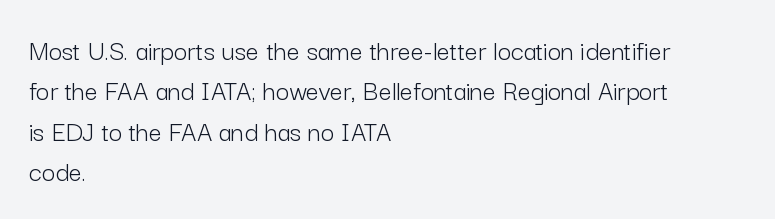
The font is comparable to plain body text, perhaps lighter. Tracking here is standard; glyphs follow each other at the usual distance. Nobody drew a line under any word here. Does the lettering tilt? It doesn't — this is upright. Notice how descenders clear the ascenders below comfortably — that's standard leading. Note the varied advance widths — an 'i' is clearly narrower than an 'm'.
